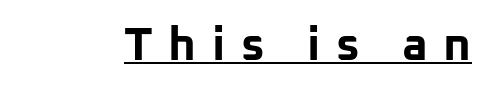
Q: Is the text bold? A: Yes.
Q: Is the text italic (slanted)? A: No, it is upright.
Q: Is the typeface a serif or a sans-serif typeface? A: Sans-serif.
Q: Is the text underlined? A: Yes.
Q: Is the spacing between letters normal or unusually wide? A: Unusually wide.
Q: Width (condensed, normal, or wide)? A: Normal.
Q: Stroke contrast? A: Low.
Q: x-height? A: Medium.
Q: Monospaced? A: No.
